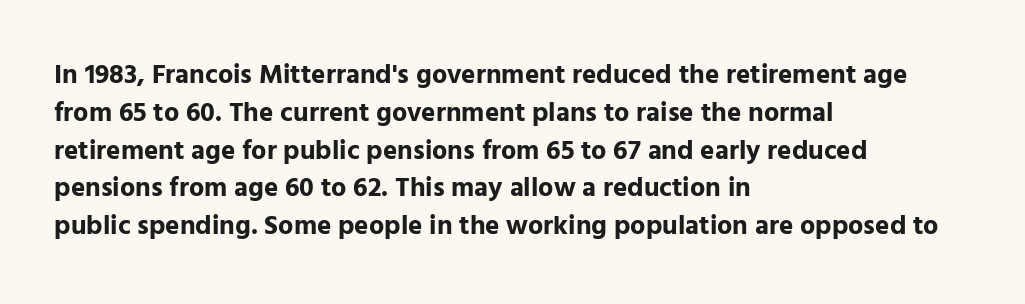
The image shows 27 px bold type, upright; set left-aligned, normal line spacing (1.4x), normal letter spacing, not underlined.
